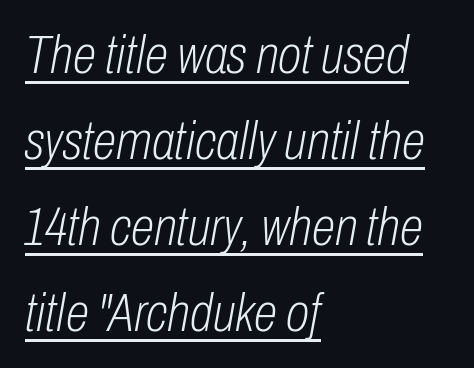
Q: Is the text bold? A: No.
Q: Is the text italic (slanted)? A: Yes, it leans right by about 10 degrees.
Q: Is the text underlined? A: Yes.
Q: How is the paragraph aligned? A: Left-aligned.
Q: Is the spacing between letters normal or unusually wide? A: Normal.
Q: Is the spacing between lines tight, normal or loose? A: Normal.
Q: Width (condensed, normal, or wide)? A: Condensed.
Q: Stroke contrast? A: Low.
Q: x-height? A: Medium.
Q: Monospaced? A: No.
